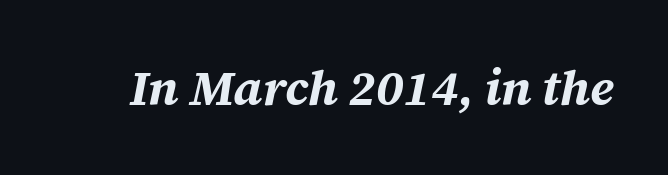
The image shows 49 px bold type, italic (leaning right); set normal letter spacing, not underlined; medium stroke contrast and a medium x-height.
